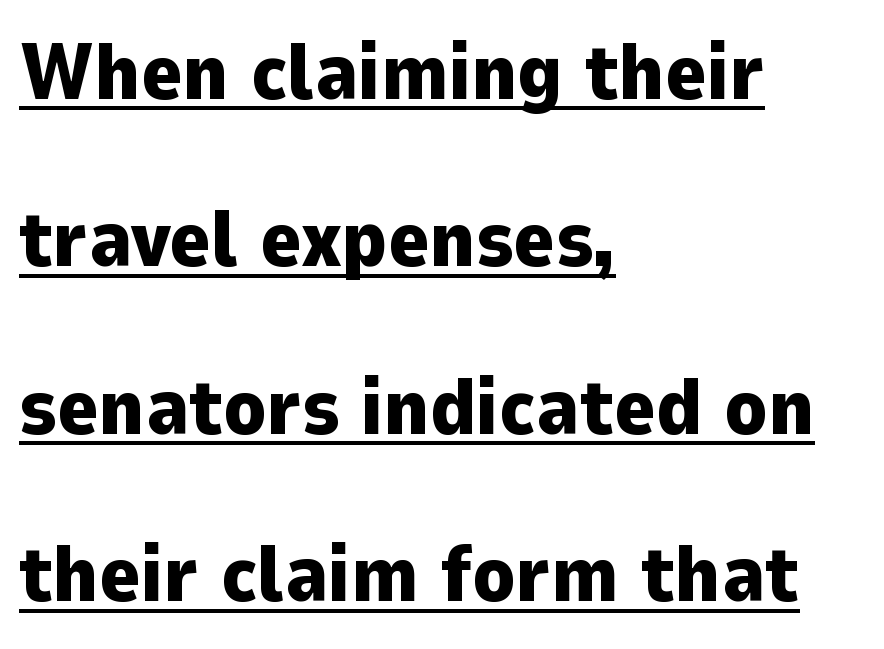
The image shows 79 px heavy sans-serif type, upright; set left-aligned, loose line spacing (2.12x), normal letter spacing, underlined; low stroke contrast and a medium x-height.
